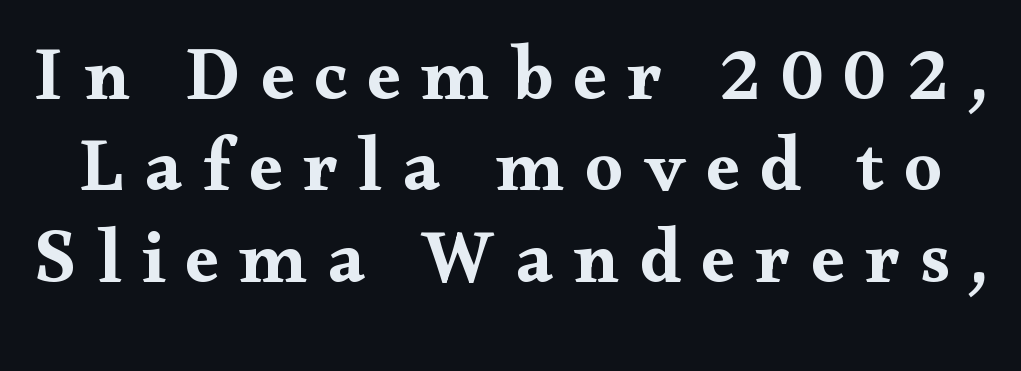
Q: Is the text bold? A: Yes.
Q: Is the text italic (slanted)? A: No, it is upright.
Q: Is the typeface a serif or a sans-serif typeface? A: Serif.
Q: Is the text underlined? A: No.
Q: Is the spacing between letters normal or unusually wide? A: Unusually wide.
Q: Width (condensed, normal, or wide)? A: Wide.
Q: Stroke contrast? A: Medium.
Q: x-height? A: Small.
Q: Monospaced? A: No.
